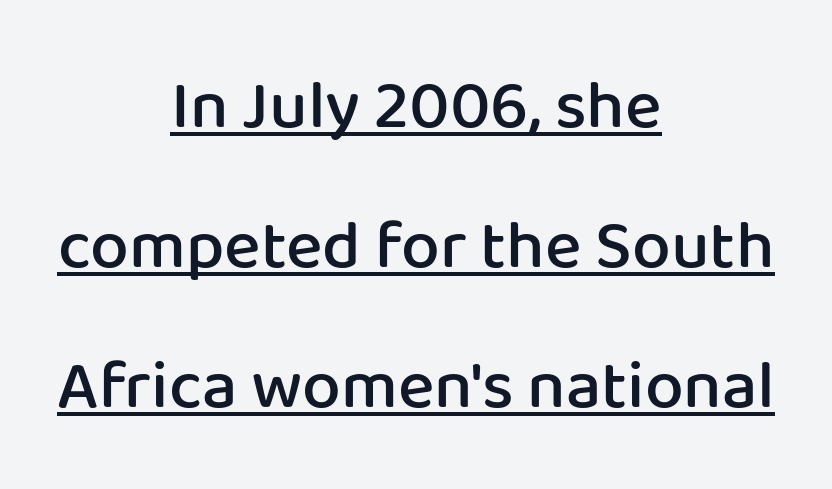
Q: Is the text bold? A: Semi-bold.
Q: Is the text italic (slanted)? A: No, it is upright.
Q: Is the typeface a serif or a sans-serif typeface? A: Sans-serif.
Q: Is the text underlined? A: Yes.
Q: How is the paragraph aligned? A: Centered.
Q: Is the spacing between letters normal or unusually wide? A: Normal.
Q: Is the spacing between lines tight, normal or loose? A: Loose.
Q: Width (condensed, normal, or wide)? A: Normal.
Q: Stroke contrast? A: Low.
Q: x-height? A: Medium.
Q: Monospaced? A: No.
